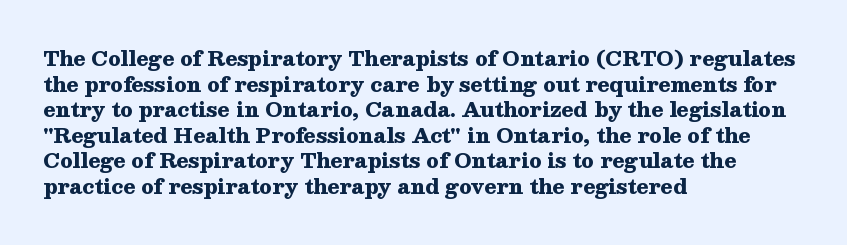
{"italic": "no", "bold": "yes", "underline": "no", "align": "left", "line_spacing": "normal", "line_spacing_ratio": 1.28, "letter_spacing": "normal", "letter_spacing_em": 0.0, "glyph_px": 20}
